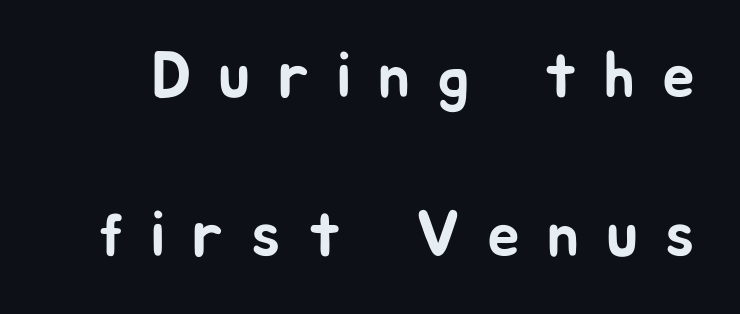
If you drew a line through each stem, it would be perfectly vertical. Here the glyphs are tracked loosely, breaking word shapes into spaced letters. The type family on display is of the sans-serif kind. Note the varied advance widths — an 'i' is clearly narrower than an 'm'. Glance below the letters and you will spot only blank space.
